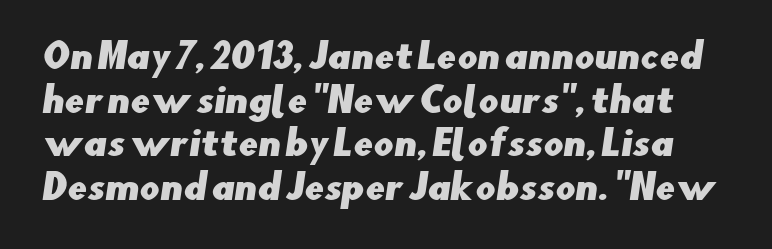
The image shows 35 px sans-serif type; set normal line spacing (1.25x), normal letter spacing, not underlined; low stroke contrast and a small x-height.
